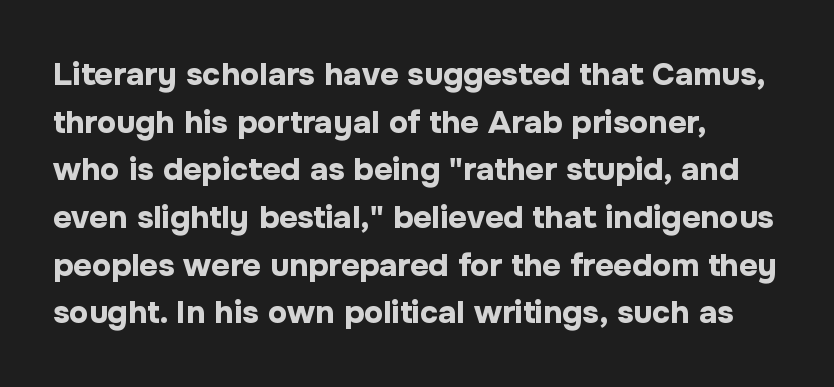
Serif or sans? Sans — the stroke terminals are bare. Visually the block forms a straight wall on the left and a jagged coastline on the right. The letterforms sit shoulder to shoulder at normal distance. Each letter keeps its own natural width here, so spacing adapts to shape. A roman cut, with each character standing at attention.
